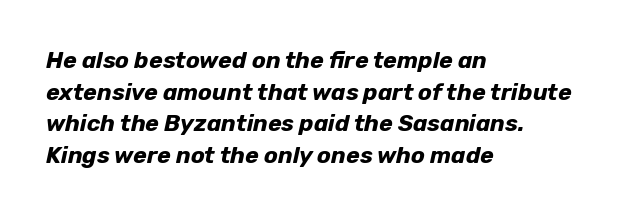
The image shows 23 px bold type, italic (leaning right); set left-aligned, normal line spacing (1.38x), normal letter spacing, not underlined.
